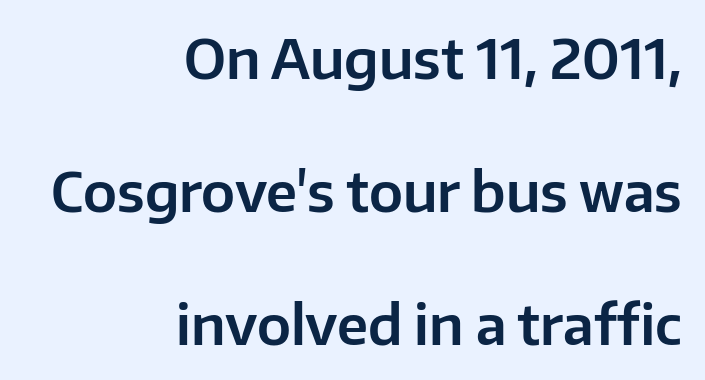
The passage shown is typed in a proportional face where columns would drift. Look at the tracking — it's just the regular setting, nothing added. You can tell it's not italic because the verticals are truly vertical. Honestly, there is no underline to notice here at all.
